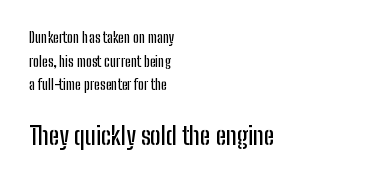
The image shows 25 px text type, upright; set left-aligned, normal line spacing (1.68x), normal letter spacing, not underlined; the second (bottom) block is 1.79x larger.
